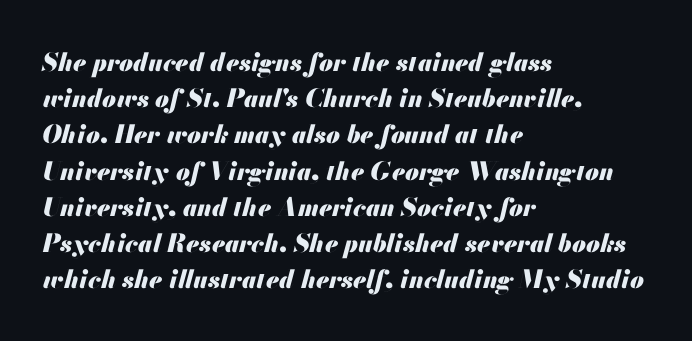
Q: Is the text bold? A: Yes.
Q: Is the text italic (slanted)? A: Yes, it leans right by about 13 degrees.
Q: Is the text underlined? A: No.
Q: How is the paragraph aligned? A: Left-aligned.
Q: Is the spacing between letters normal or unusually wide? A: Normal.
Q: Is the spacing between lines tight, normal or loose? A: Normal.
